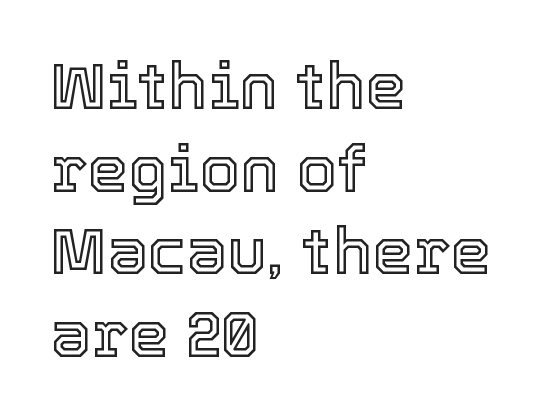
The image shows 65 px text type, upright; set left-aligned, normal line spacing (1.27x), normal letter spacing, not underlined; a medium x-height.
